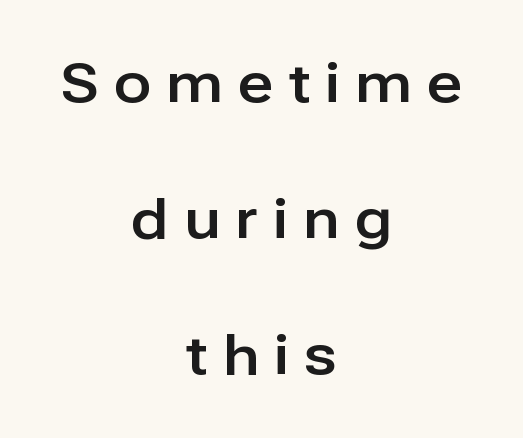
Q: Is the text italic (slanted)? A: No, it is upright.
Q: Is the typeface a serif or a sans-serif typeface? A: Sans-serif.
Q: Is the text underlined? A: No.
Q: How is the paragraph aligned? A: Centered.
Q: Is the spacing between letters normal or unusually wide? A: Unusually wide.
Q: Is the spacing between lines tight, normal or loose? A: Loose.
Q: Width (condensed, normal, or wide)? A: Normal.
Q: Stroke contrast? A: Low.
Q: x-height? A: Medium.
Q: Monospaced? A: No.
